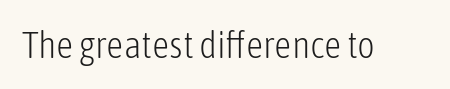
The image shows 38 px light, condensed sans-serif type, upright; set normal letter spacing, not underlined; low stroke contrast and a medium x-height.
